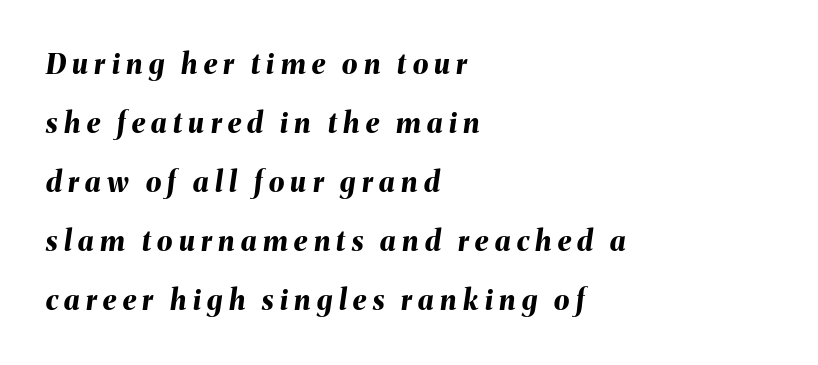
Varying glyph widths throughout — classic text-font behaviour. The face used here is rendered with a markedly widened letterfit. Alignment: flush left. Type without underlining.
